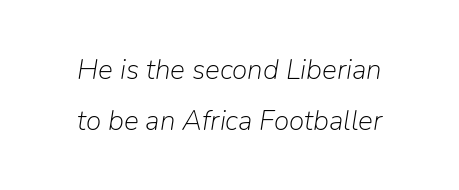
The image shows 28 px light type, italic (leaning right); set line spacing 1.82x, normal letter spacing, not underlined; low stroke contrast and a medium x-height.
